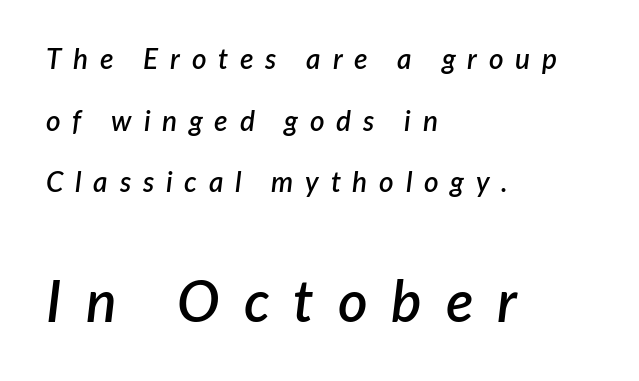
Q: Is the text bold? A: Semi-bold.
Q: Is the text italic (slanted)? A: Yes, it leans right by about 7 degrees.
Q: Is the text underlined? A: No.
Q: How is the paragraph aligned? A: Left-aligned.
Q: Is the spacing between letters normal or unusually wide? A: Unusually wide.
Q: Is the spacing between lines tight, normal or loose? A: Loose.
Q: Which block of text is set in a larger size, the first (top) or the second (bottom)? A: The second (bottom) one.
Q: Width (condensed, normal, or wide)? A: Normal.
Q: Stroke contrast? A: Low.
Q: x-height? A: Medium.
Q: Monospaced? A: No.
